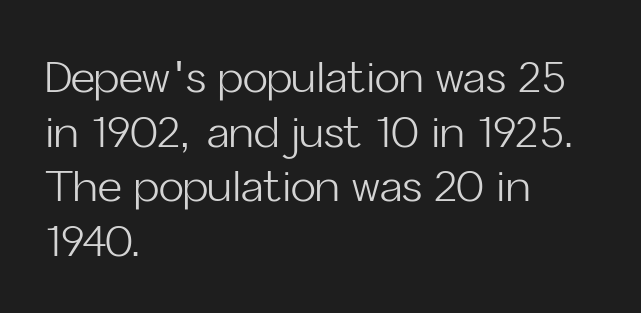
Serifs: no, the terminals of the letterforms are clean. Compared with a typical body face, this is equally light or lighter still. Line spacing here is normal. Each letter keeps its own natural width here, so spacing adapts to shape. Caption: multi-line text, flush left, ragged right.
